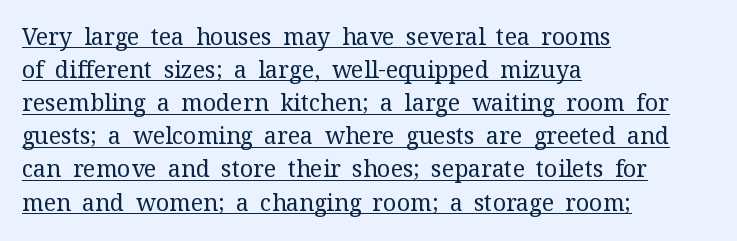
The image shows 23 px text type, upright; set left-aligned, normal line spacing (1.44x), normal letter spacing, underlined.
